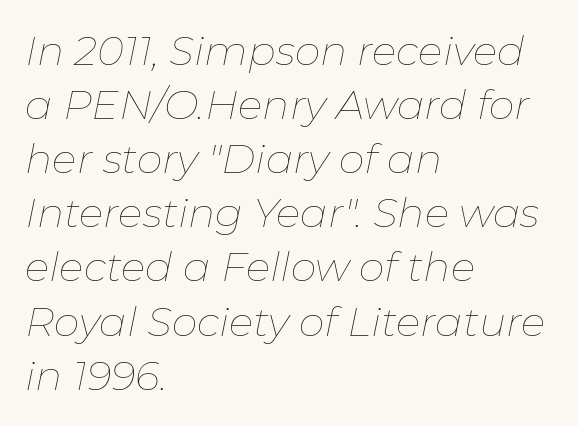
{"italic": "yes", "lean": "right", "slant_degrees": 11, "bold": "no", "weight": "thin", "width": "normal", "stroke_contrast": "low", "x_height": "medium", "monospaced": "no", "underline": "no", "align": "left", "line_spacing": "normal", "line_spacing_ratio": 1.32, "letter_spacing": "normal", "letter_spacing_em": 0.0, "glyph_px": 41}
